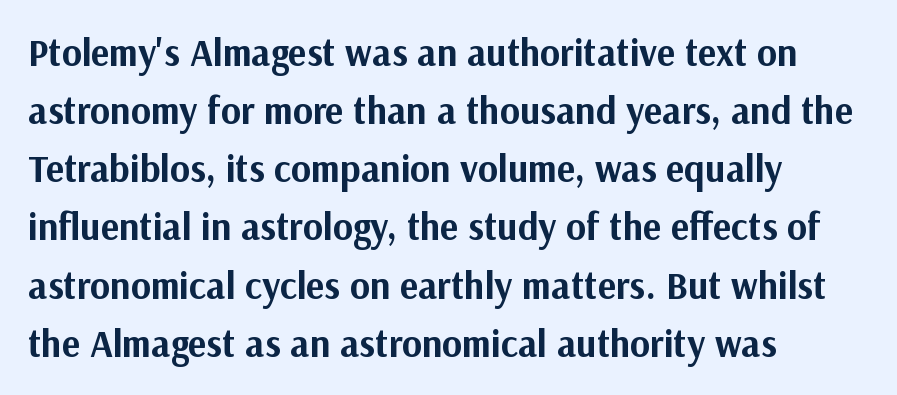
Q: Is the text bold? A: Yes.
Q: Is the text italic (slanted)? A: No, it is upright.
Q: Is the typeface a serif or a sans-serif typeface? A: Sans-serif.
Q: Is the text underlined? A: No.
Q: How is the paragraph aligned? A: Left-aligned.
Q: Is the spacing between letters normal or unusually wide? A: Normal.
Q: Is the spacing between lines tight, normal or loose? A: Normal.
Q: Width (condensed, normal, or wide)? A: Normal.
Q: Stroke contrast? A: Medium.
Q: x-height? A: Medium.
Q: Monospaced? A: No.
